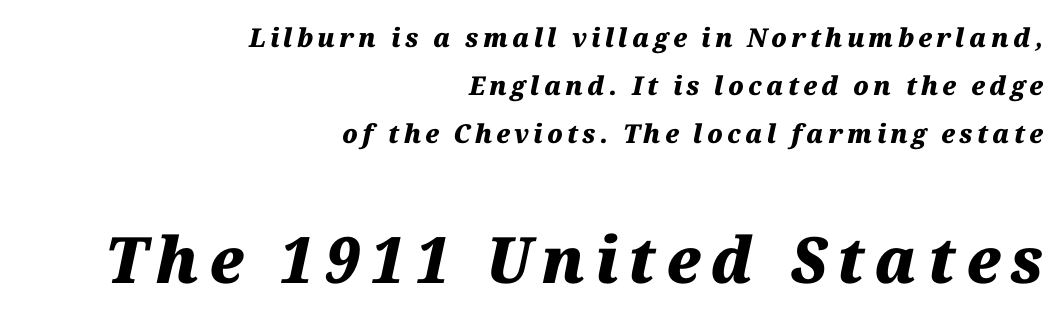
The image shows 64 px heavy type, italic (leaning right); set right-aligned, line spacing 1.85x, not underlined; the second (bottom) block is 2.46x larger; medium stroke contrast and a medium x-height.
